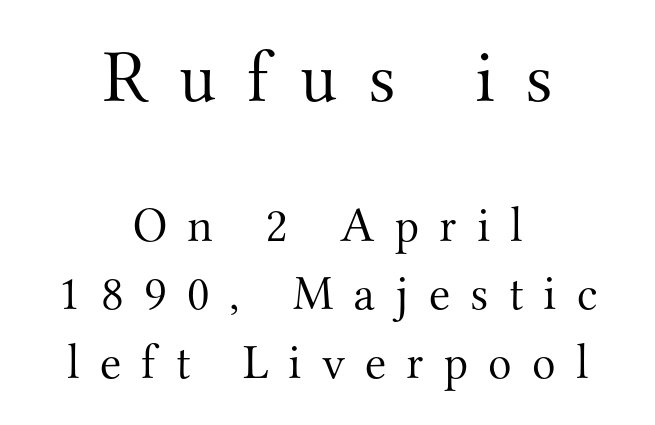
Q: Is the text bold? A: No.
Q: Is the text italic (slanted)? A: No, it is upright.
Q: Is the typeface a serif or a sans-serif typeface? A: Serif.
Q: Is the text underlined? A: No.
Q: How is the paragraph aligned? A: Centered.
Q: Is the spacing between letters normal or unusually wide? A: Unusually wide.
Q: Is the spacing between lines tight, normal or loose? A: Normal.
Q: Which block of text is set in a larger size, the first (top) or the second (bottom)? A: The first (top) one.
Q: Width (condensed, normal, or wide)? A: Normal.
Q: Stroke contrast? A: Medium.
Q: x-height? A: Small.
Q: Monospaced? A: No.
